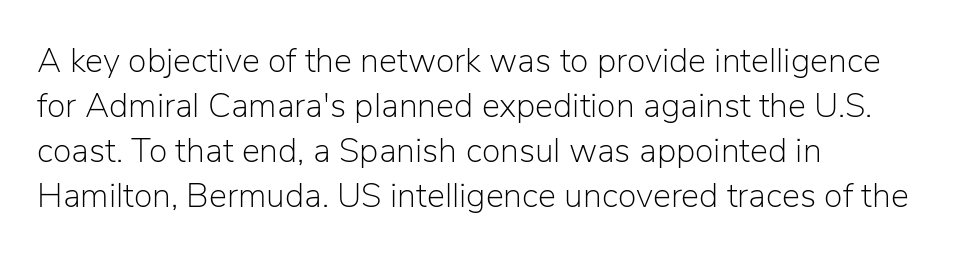
The space beneath each line is pristine and unruled. Note the varied advance widths — an 'i' is clearly narrower than an 'm'. Letter spacing: default. Evenly set lines give the paragraph a standard silhouette. A classic flush-left, rag-right setting is used for this passage. The passage shown is not bold in any degree.
